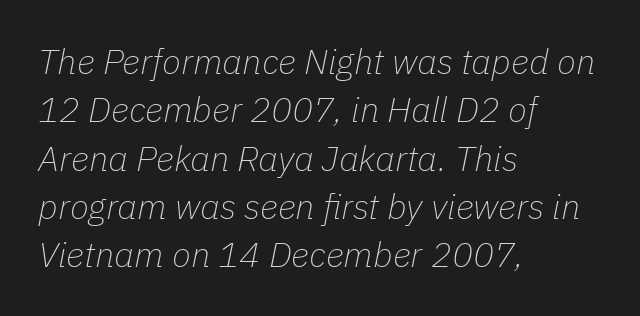
Q: Is the text bold? A: No.
Q: Is the text italic (slanted)? A: Yes, it leans right by about 11 degrees.
Q: Is the text underlined? A: No.
Q: How is the paragraph aligned? A: Left-aligned.
Q: Is the spacing between letters normal or unusually wide? A: Normal.
Q: Is the spacing between lines tight, normal or loose? A: Normal.
Q: Width (condensed, normal, or wide)? A: Normal.
Q: Stroke contrast? A: Low.
Q: x-height? A: Medium.
Q: Monospaced? A: No.
